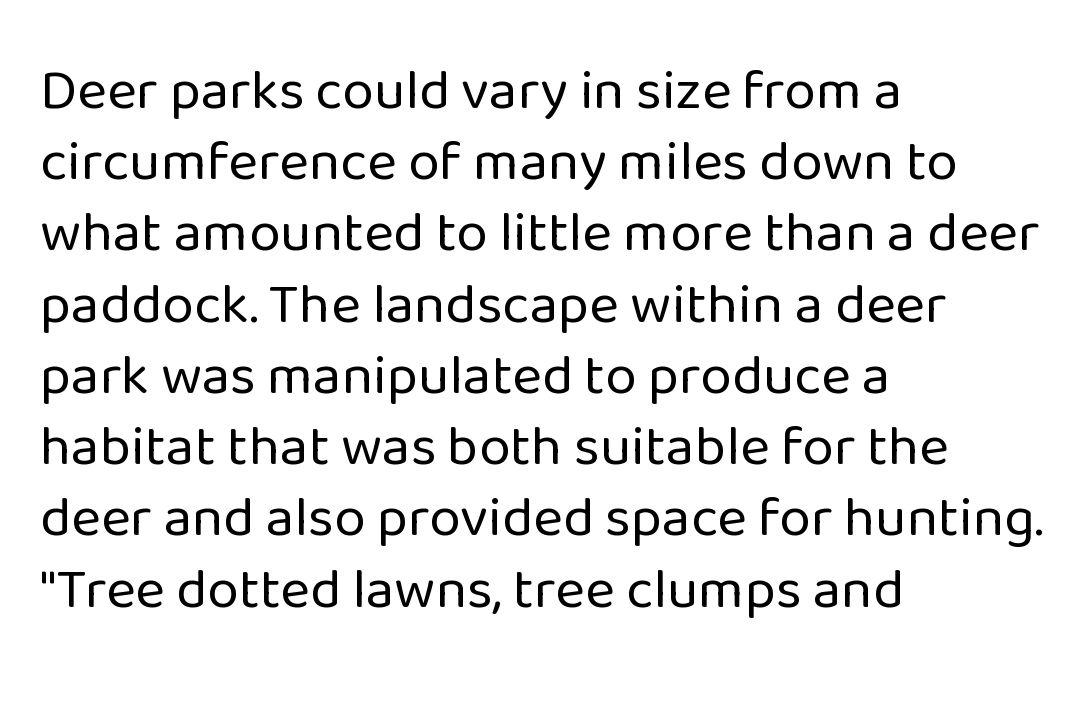
Q: Is the text bold? A: No.
Q: Is the text italic (slanted)? A: No, it is upright.
Q: Is the typeface a serif or a sans-serif typeface? A: Sans-serif.
Q: Is the text underlined? A: No.
Q: How is the paragraph aligned? A: Left-aligned.
Q: Is the spacing between letters normal or unusually wide? A: Normal.
Q: Is the spacing between lines tight, normal or loose? A: Normal.
Q: Width (condensed, normal, or wide)? A: Normal.
Q: Stroke contrast? A: Low.
Q: x-height? A: Medium.
Q: Monospaced? A: No.
